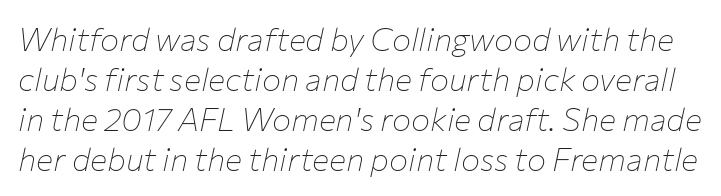
Q: Is the text bold? A: No.
Q: Is the text italic (slanted)? A: Yes, it leans right by about 12 degrees.
Q: Is the text underlined? A: No.
Q: Is the spacing between letters normal or unusually wide? A: Normal.
Q: Is the spacing between lines tight, normal or loose? A: Normal.
Q: Width (condensed, normal, or wide)? A: Normal.
Q: Stroke contrast? A: Low.
Q: x-height? A: Medium.
Q: Monospaced? A: No.
